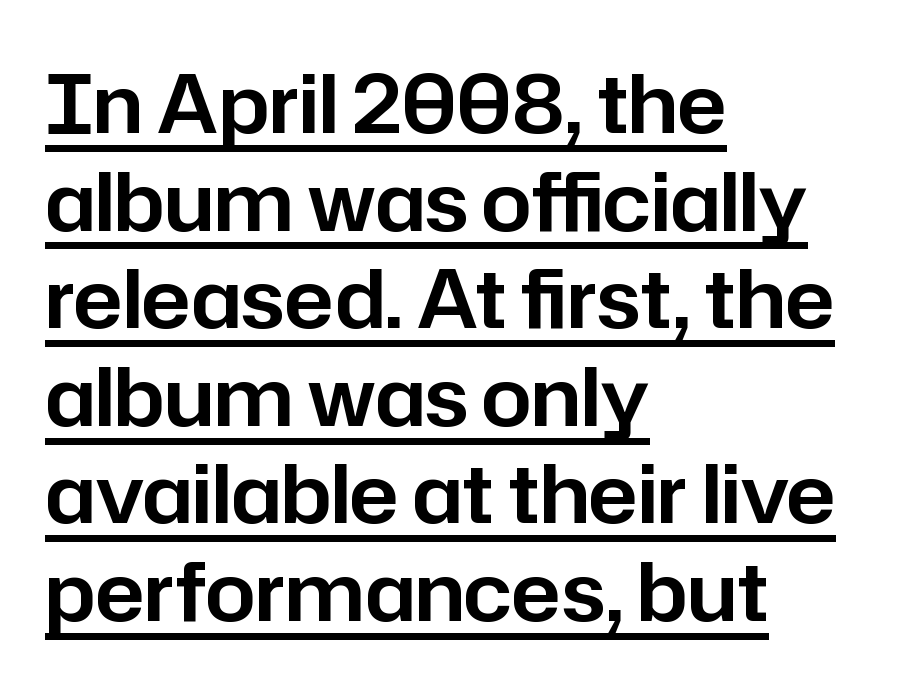
{"serif": "no", "italic": "no", "width": "normal", "stroke_contrast": "low", "x_height": "medium", "monospaced": "no", "underline": "yes", "align": "left", "line_spacing_ratio": 1.22, "letter_spacing": "normal", "letter_spacing_em": 0.0, "glyph_px": 80}
